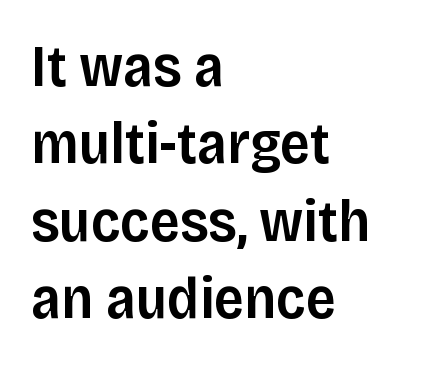
The image shows 59 px semibold sans-serif type, upright; set left-aligned, normal line spacing (1.31x), normal letter spacing, not underlined; low stroke contrast and a large x-height.
